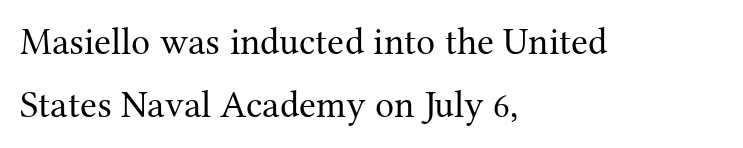
{"serif": "yes", "italic": "no", "bold": "no", "weight": "regular", "width": "normal", "stroke_contrast": "medium", "x_height": "medium", "monospaced": "no", "underline": "no", "align": "left", "line_spacing": "normal", "line_spacing_ratio": 1.66, "letter_spacing": "normal", "letter_spacing_em": 0.0, "glyph_px": 38}
